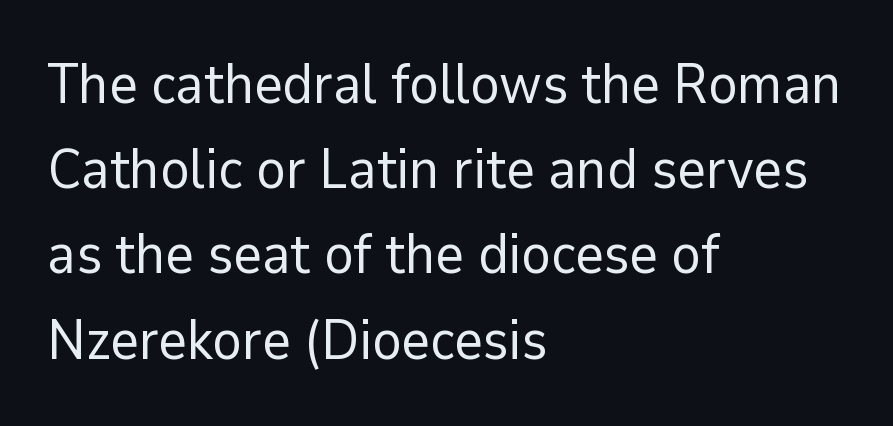
Q: Is the text bold? A: No.
Q: Is the text italic (slanted)? A: No, it is upright.
Q: Is the typeface a serif or a sans-serif typeface? A: Sans-serif.
Q: Is the text underlined? A: No.
Q: How is the paragraph aligned? A: Left-aligned.
Q: Is the spacing between letters normal or unusually wide? A: Normal.
Q: Is the spacing between lines tight, normal or loose? A: Normal.
Q: Width (condensed, normal, or wide)? A: Normal.
Q: Stroke contrast? A: Low.
Q: x-height? A: Medium.
Q: Monospaced? A: No.
